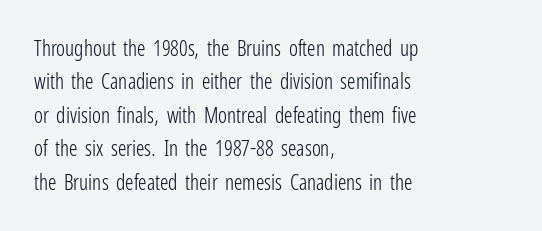
How would I describe the line gaps? Plain and ordinary. Weight: in the light-to-regular range. The type is set solid horizontally, with unmodified tracking. The lines are quadded left.
